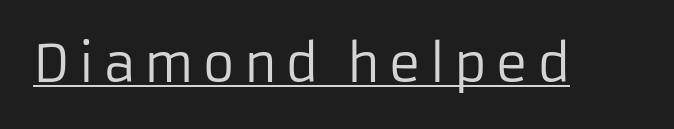
{"serif": "no", "italic": "no", "bold": "no", "weight": "regular", "width": "normal", "stroke_contrast": "low", "x_height": "medium", "monospaced": "no", "underline": "yes", "glyph_px": 50}
